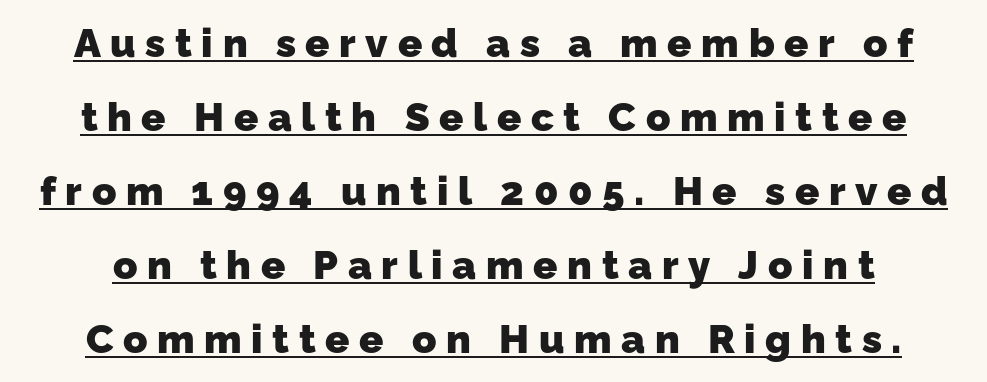
The image shows 40 px heavy sans-serif type; set line spacing 1.85x, unusually wide letter spacing (+0.24 em), underlined; low stroke contrast and a medium x-height.
